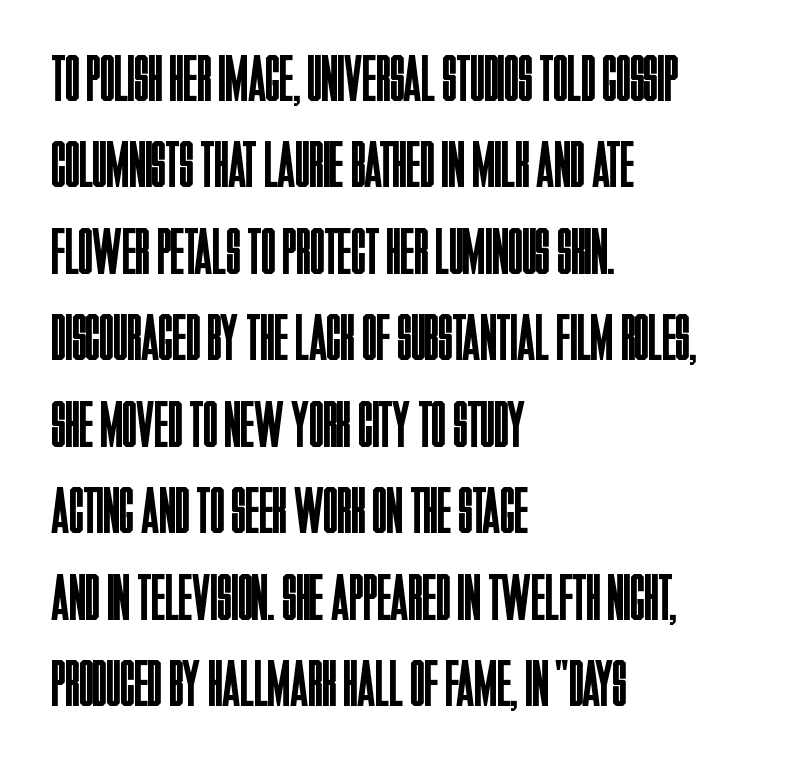
The characters are drawn with everyday or finer stroke widths. Line starts are locked; line ends wander. The zone under the glyphs is completely vacant. Letter spacing: default. A sans-serif font was chosen for this passage.
